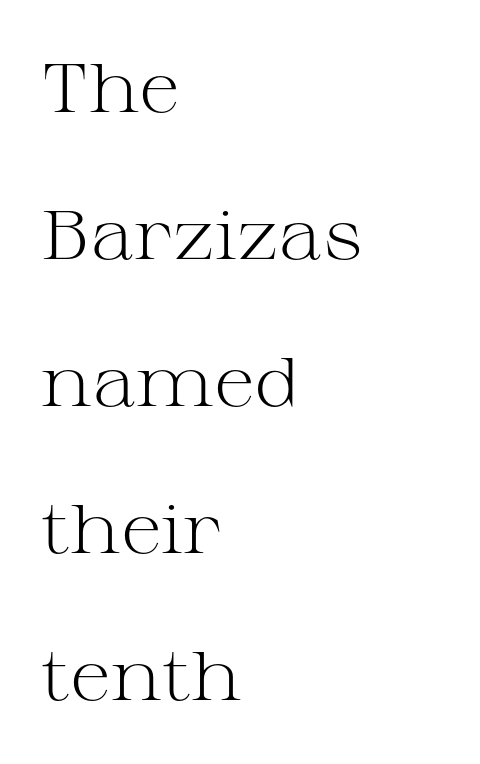
Q: Is the text bold? A: No.
Q: Is the text italic (slanted)? A: No, it is upright.
Q: Is the typeface a serif or a sans-serif typeface? A: Serif.
Q: Is the text underlined? A: No.
Q: How is the paragraph aligned? A: Left-aligned.
Q: Is the spacing between letters normal or unusually wide? A: Normal.
Q: Is the spacing between lines tight, normal or loose? A: Loose.
Q: Width (condensed, normal, or wide)? A: Wide.
Q: Stroke contrast? A: Medium.
Q: x-height? A: Medium.
Q: Monospaced? A: No.
